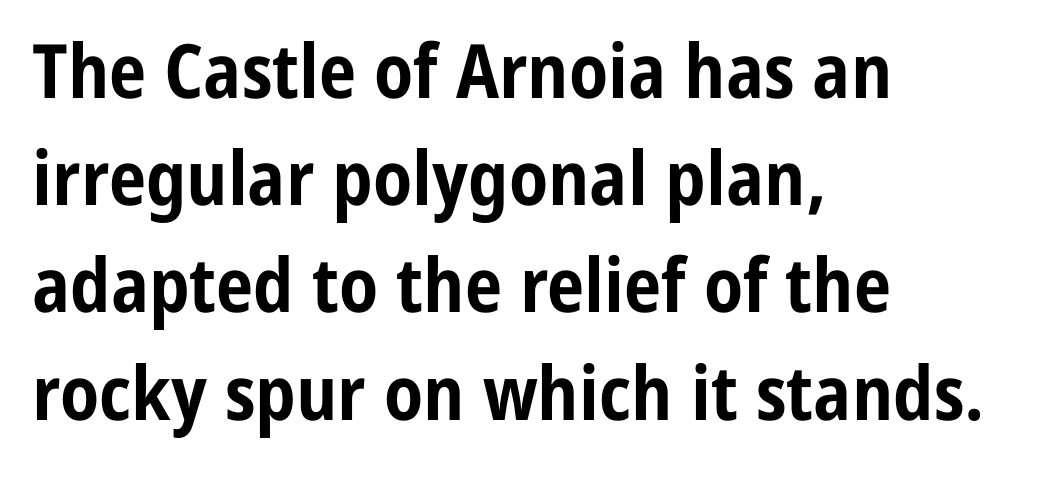
Tall strokes in this sample are plumb rather than angled. The face used here has the dense, thick strokes of a bold. This rendering uses left alignment, leaving the right contour irregular. In terms of letterform style, serifs are entirely absent. Each letter keeps its own natural width here, so spacing adapts to shape.
